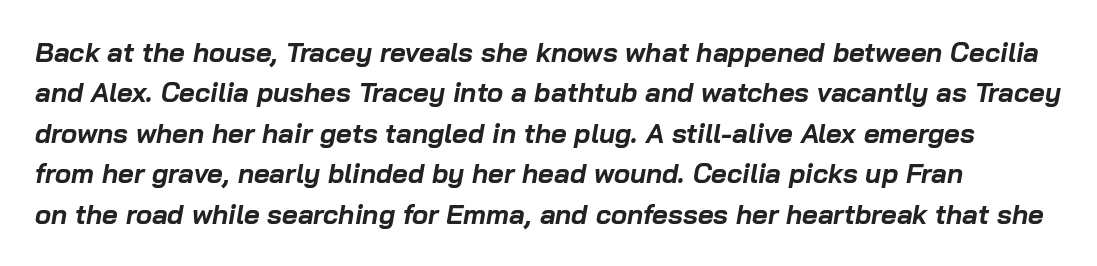
{"italic": "yes", "lean": "right", "slant_degrees": 10, "bold": "yes", "underline": "no", "line_spacing": "normal", "line_spacing_ratio": 1.5, "letter_spacing": "normal", "letter_spacing_em": 0.0, "glyph_px": 27}
